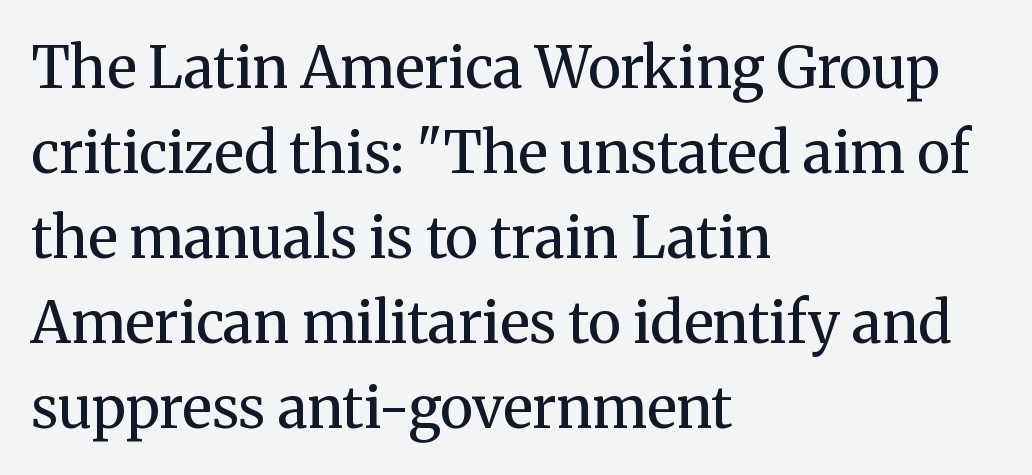
Q: Is the text bold? A: No.
Q: Is the text italic (slanted)? A: No, it is upright.
Q: Is the typeface a serif or a sans-serif typeface? A: Serif.
Q: Is the text underlined? A: No.
Q: How is the paragraph aligned? A: Left-aligned.
Q: Is the spacing between letters normal or unusually wide? A: Normal.
Q: Is the spacing between lines tight, normal or loose? A: Normal.
Q: Width (condensed, normal, or wide)? A: Normal.
Q: Stroke contrast? A: Medium.
Q: x-height? A: Medium.
Q: Monospaced? A: No.
